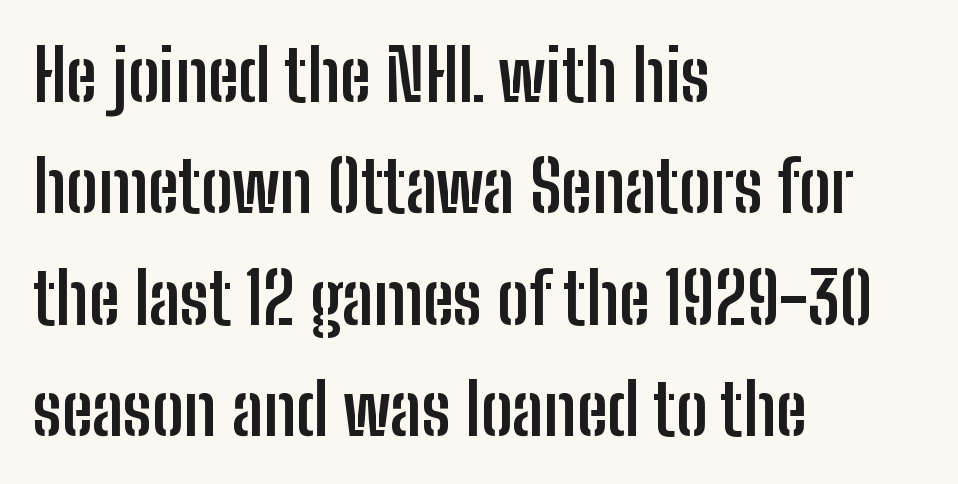
Nothing sits at the stroke ends, so this counts as sans-serif. Casual observation: everything's shoved over to the left. This rendering leaves character spacing at its baseline value. A typesetter would call this proportional, since set widths differ per character. Each row of text sits above clean, open space.
